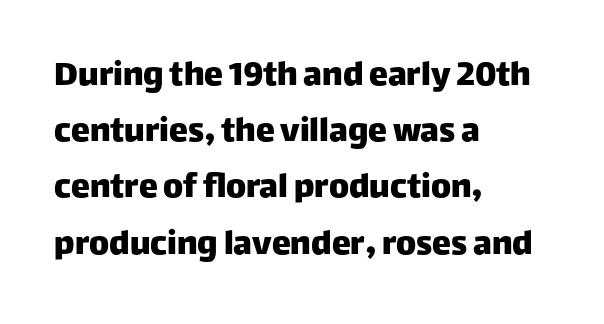
The image shows 38 px sans-serif type, upright; set left-aligned, normal line spacing (1.48x), normal letter spacing, not underlined; low stroke contrast and a large x-height.
